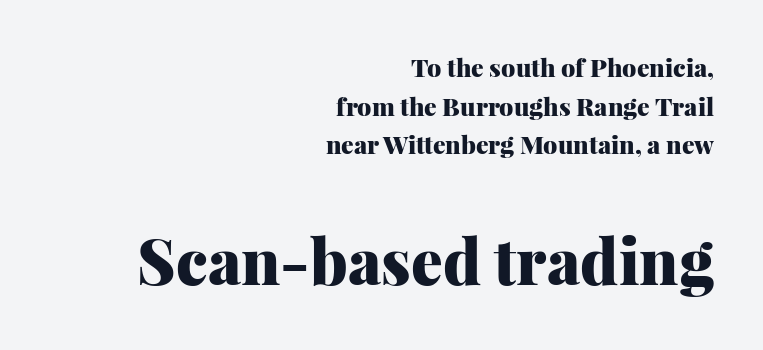
{"serif": "yes", "italic": "no", "bold": "yes", "weight": "heavy", "width": "normal", "stroke_contrast": "medium", "x_height": "medium", "monospaced": "no", "underline": "no", "align": "right", "line_spacing": "normal", "line_spacing_ratio": 1.55, "letter_spacing": "normal", "letter_spacing_em": 0.0, "larger_block": "second", "size_ratio": 2.52, "glyph_px": 63}
